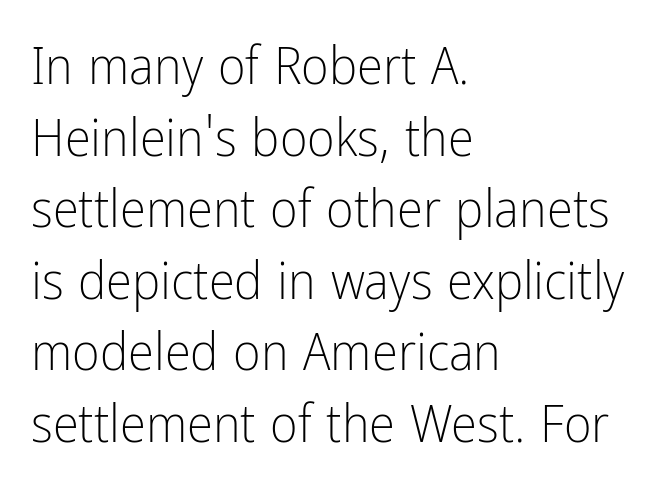
Is this a fixed-width face? No — the glyphs have proportional, varying widths. The face used here is rendered with its standard letterfit. Reading down the column, the eye jumps a familiar distance to each next line. Posture: straight, roman, zero tilt. Lines of text with bare space underneath. Caption: face not bold, strokes unweighted.
